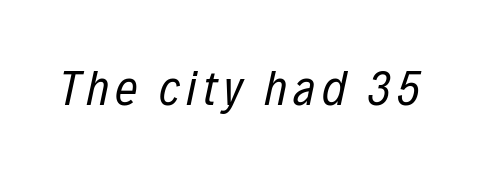
The characters are drawn with everyday or finer stroke widths. Beneath every word, the page is bare. Notice how the stems are inclined rather than vertical — that's the hallmark of italics. Is this a fixed-width face? No — the glyphs have proportional, varying widths.
